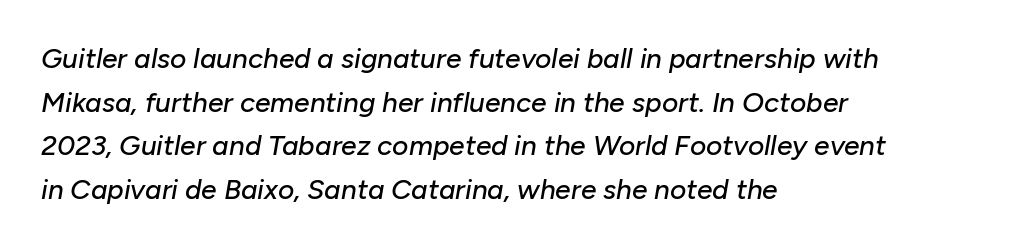
The image shows 28 px text type, italic (leaning right); set left-aligned, normal line spacing (1.56x), normal letter spacing, not underlined; low stroke contrast and a medium x-height.
